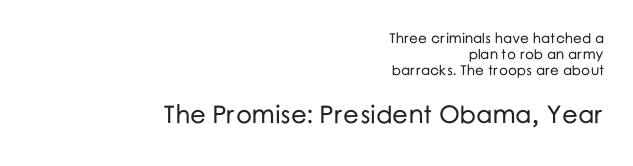
The letterforms sit shoulder to shoulder at normal distance. Size contrast runs from small at the top to large at the bottom. Posture: vertical. Check the space under the baseline: it is left empty. These lines are set flush right with a ragged left edge.
